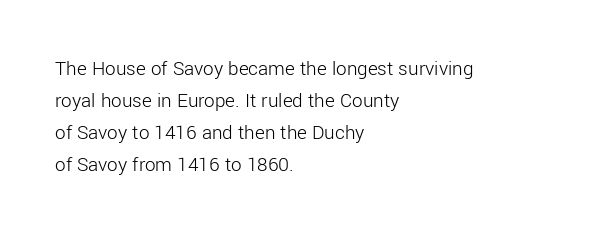
Q: Is the text bold? A: No.
Q: Is the text italic (slanted)? A: No, it is upright.
Q: Is the text underlined? A: No.
Q: How is the paragraph aligned? A: Left-aligned.
Q: Is the spacing between letters normal or unusually wide? A: Normal.
Q: Is the spacing between lines tight, normal or loose? A: Normal.
